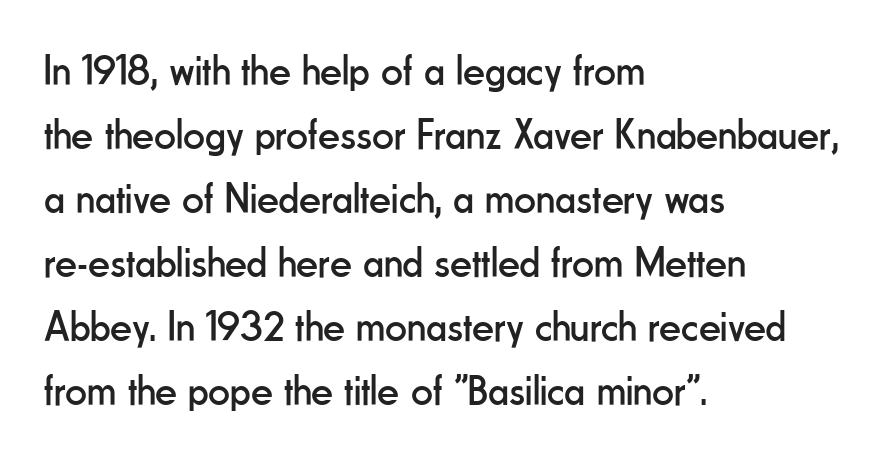
Unmarked baselines from the first word to the last. The line-height multiplier appears to be the usual default. A sans-serif font was chosen for this passage. Every row of glyphs begins at an identical x-position on the left. This sample uses an upright cut, with every glyph sitting square on the baseline. Observe the ordinary spacing: letters are neighbours, not strangers.
